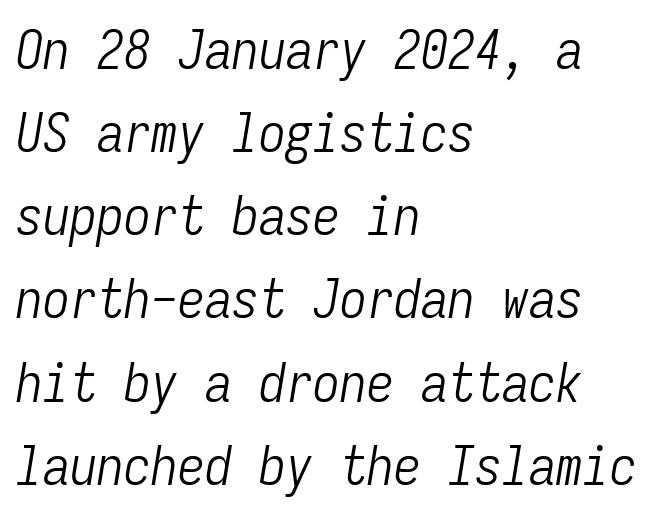
Q: Is the text bold? A: No.
Q: Is the text italic (slanted)? A: Yes, it leans right by about 9 degrees.
Q: Is the text underlined? A: No.
Q: How is the paragraph aligned? A: Left-aligned.
Q: Is the spacing between letters normal or unusually wide? A: Normal.
Q: Is the spacing between lines tight, normal or loose? A: Normal.
Q: Width (condensed, normal, or wide)? A: Condensed.
Q: Stroke contrast? A: Low.
Q: x-height? A: Medium.
Q: Monospaced? A: Yes.
